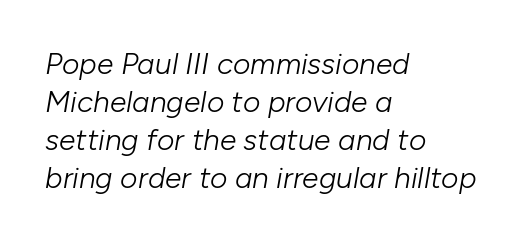
The image shows 30 px light type, italic (leaning right); set left-aligned, normal line spacing (1.27x), normal letter spacing, not underlined; low stroke contrast and a medium x-height.
